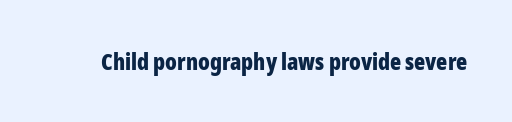
Q: Is the text bold? A: Yes.
Q: Is the text italic (slanted)? A: No, it is upright.
Q: Is the text underlined? A: No.
Q: Is the spacing between letters normal or unusually wide? A: Normal.
